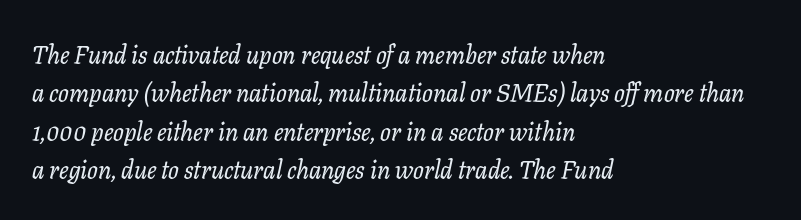
The image shows 25 px text type, italic (leaning right); set left-aligned, normal line spacing (1.54x), normal letter spacing, not underlined.
